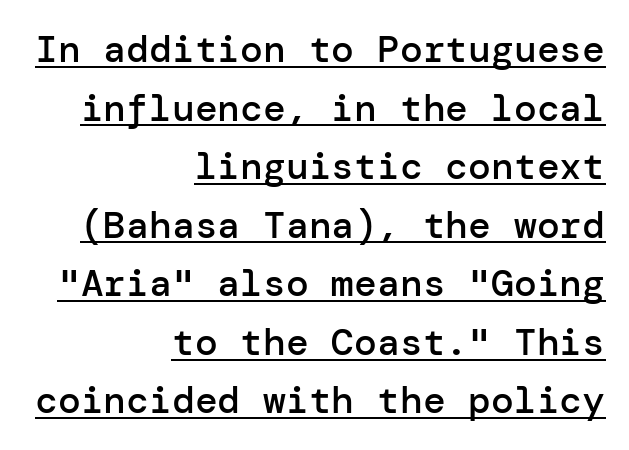
{"serif": "no", "italic": "no", "bold": "semi", "weight": "semibold", "width": "normal", "stroke_contrast": "low", "x_height": "medium", "underline": "yes", "align": "right", "line_spacing": "normal", "line_spacing_ratio": 1.54, "letter_spacing": "normal", "letter_spacing_em": 0.0, "glyph_px": 38}
